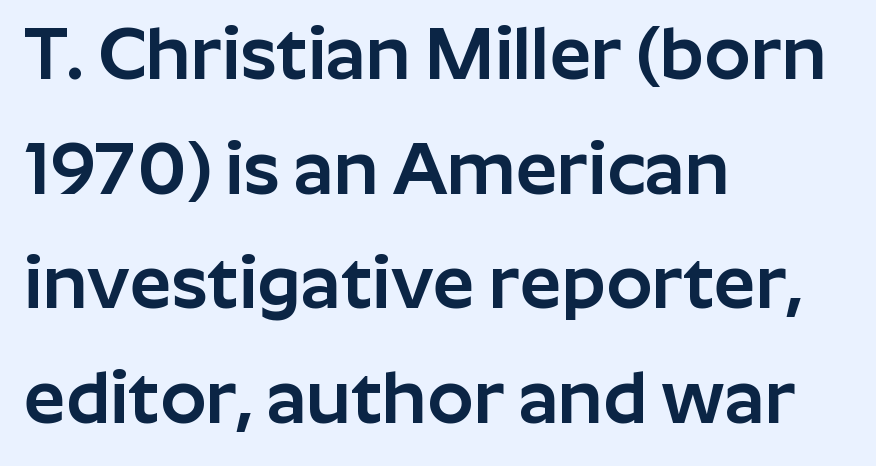
The designer left line spacing at the default. All the whitespace from short lines collects on the right. The horizontal fit of the characters is conventional and even. Unlike italic type, these characters show no tilt at all.
